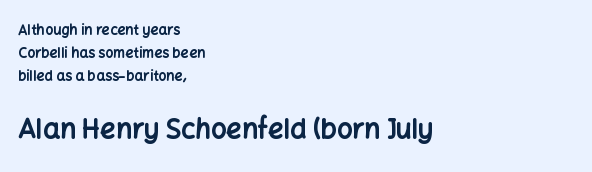
Unmarked baselines from the first word to the last. One glance says typical: line gaps are just what's usual. A typesetter would call this zero additional tracking. Notice how thick the strokes are: this is what a full bold looks like.
